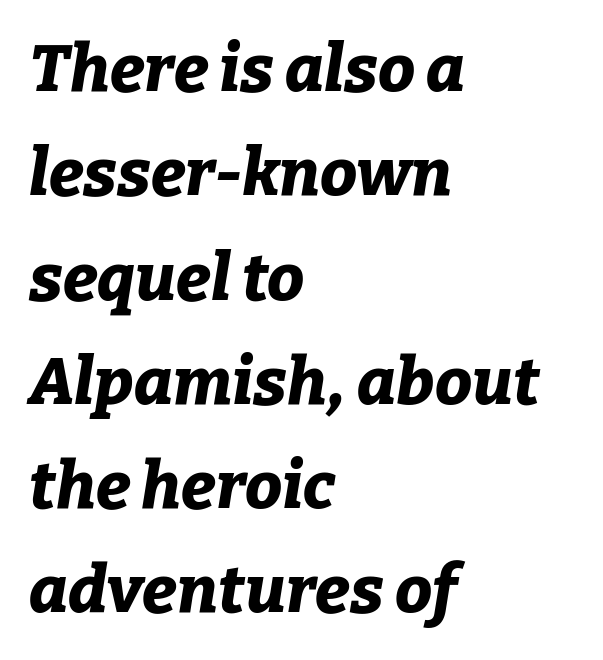
{"italic": "yes", "lean": "right", "slant_degrees": 9, "bold": "yes", "weight": "bold", "width": "normal", "stroke_contrast": "low", "x_height": "medium", "monospaced": "no", "underline": "no", "align": "left", "line_spacing": "normal", "line_spacing_ratio": 1.58, "letter_spacing": "normal", "letter_spacing_em": 0.0, "glyph_px": 66}
